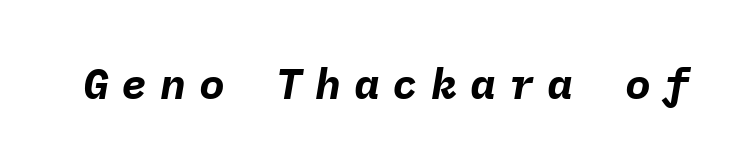
{"italic": "yes", "lean": "right", "slant_degrees": 9, "bold": "yes", "weight": "bold", "width": "normal", "stroke_contrast": "low", "x_height": "medium", "monospaced": "yes", "underline": "no", "letter_spacing": "wide", "letter_spacing_em": 0.3, "glyph_px": 43}
